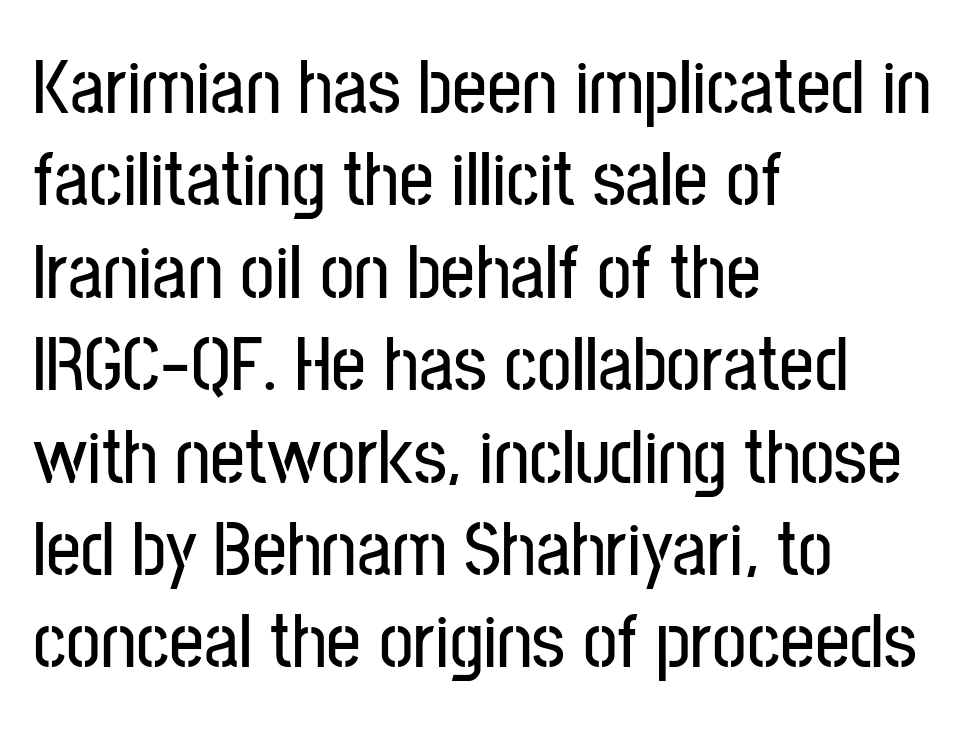
The image shows 77 px condensed sans-serif type, upright; set left-aligned, line spacing 1.2x, normal letter spacing, not underlined; low stroke contrast and a medium x-height.
